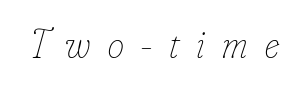
The image shows 41 px thin, condensed type, italic (leaning right); set unusually wide letter spacing (+0.42 em), not underlined; low stroke contrast and a small x-height.
